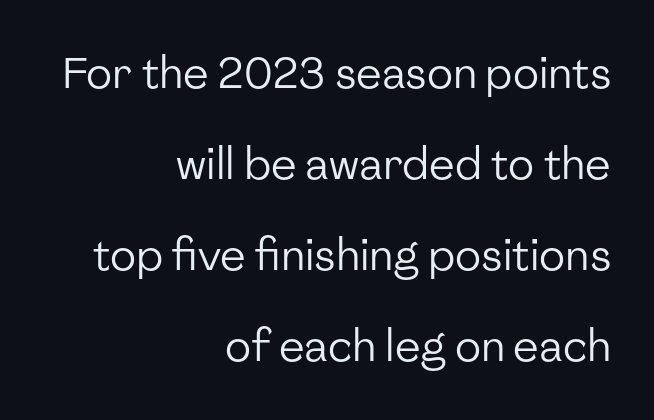
The image shows 43 px regular-weight sans-serif type, upright; set right-aligned, loose line spacing (2.12x), normal letter spacing, not underlined; low stroke contrast and a medium x-height.
